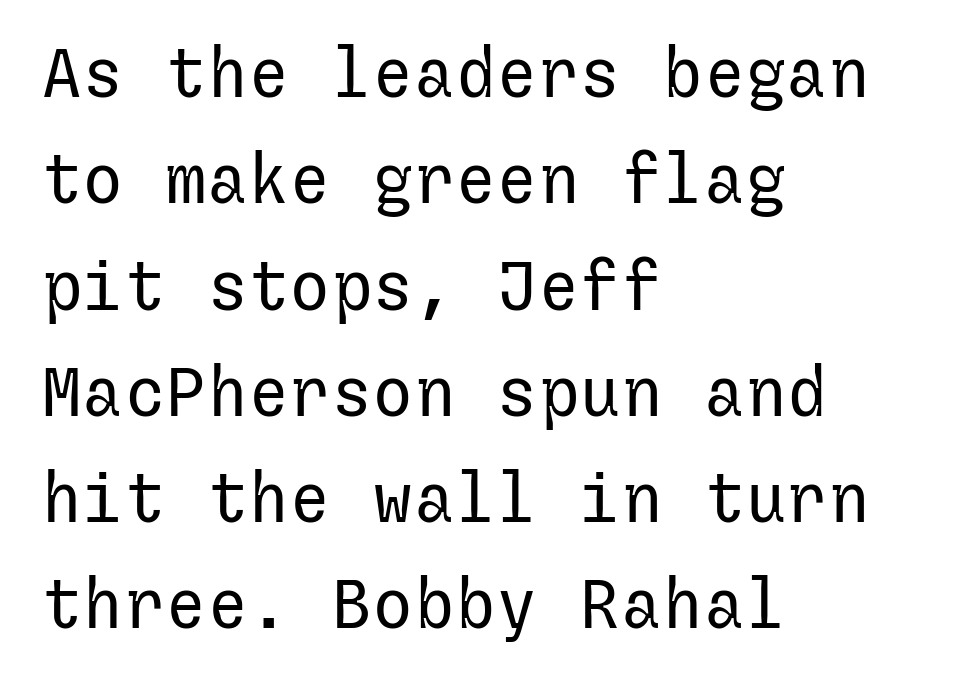
Which margin do the lines hug? The left one — the right edge is uneven. The rendering shows plain stroke endings on the letterforms — a sans-serif design. Nothing unusual about the tracking: characters are spaced as the font intends. The specimen reads as upright at a glance.
